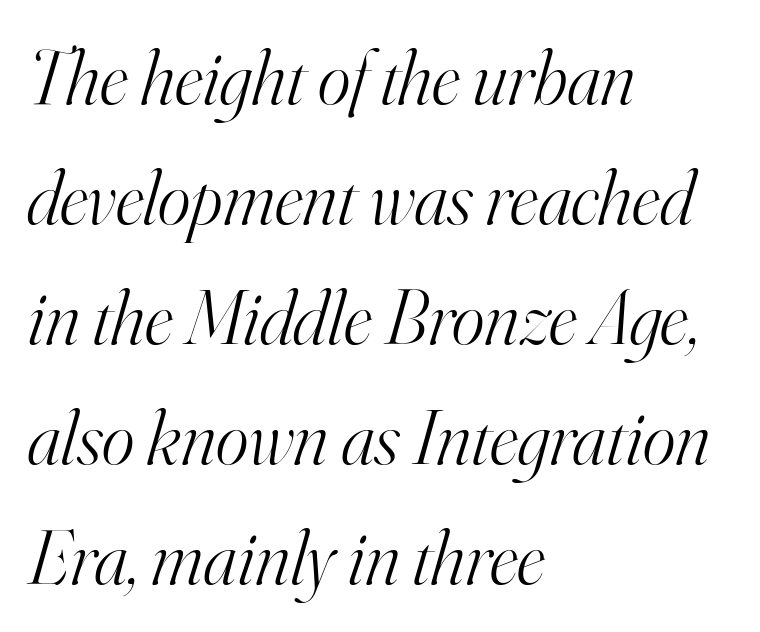
Type without underlining. A serif font was chosen for this passage. Compared with a typical body face, this is equally light or lighter still. Notice how the stems are inclined rather than vertical — that's the hallmark of italics. Observe the ordinary spacing: letters are neighbours, not strangers.
